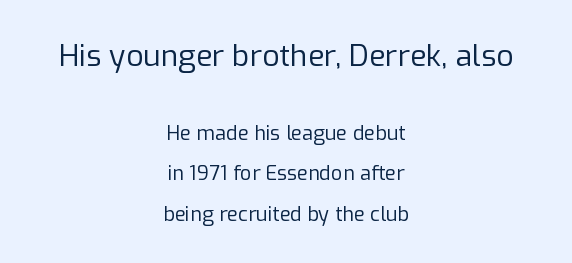
{"serif": "no", "italic": "no", "bold": "no", "weight": "regular", "width": "normal", "stroke_contrast": "low", "x_height": "medium", "monospaced": "no", "underline": "no", "align": "center", "line_spacing": "loose", "line_spacing_ratio": 2.01, "letter_spacing": "normal", "letter_spacing_em": 0.0, "larger_block": "first", "size_ratio": 1.5, "glyph_px": 30}
